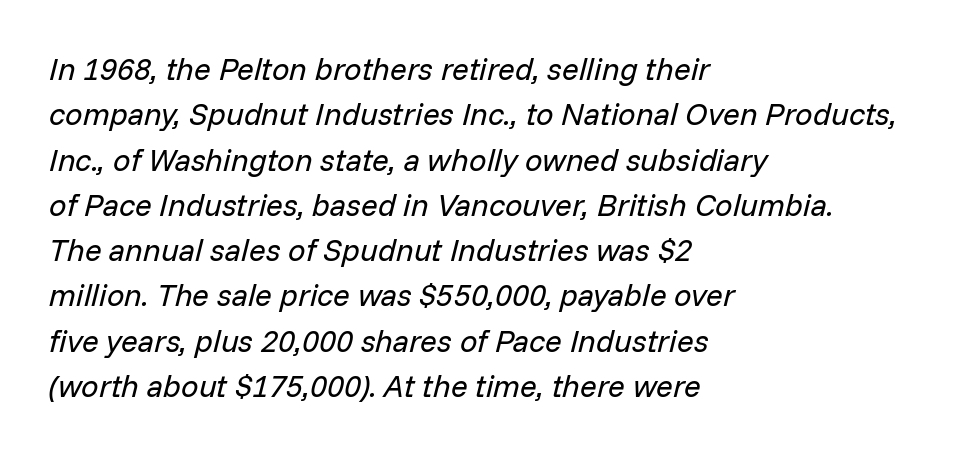
The image shows 31 px regular-weight type, italic (leaning right); set left-aligned, normal line spacing (1.46x), normal letter spacing, not underlined; low stroke contrast and a medium x-height.
